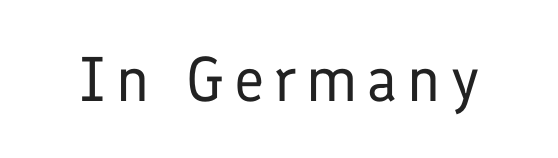
Q: Is the text bold? A: No.
Q: Is the text italic (slanted)? A: No, it is upright.
Q: Is the typeface a serif or a sans-serif typeface? A: Sans-serif.
Q: Is the text underlined? A: No.
Q: Width (condensed, normal, or wide)? A: Normal.
Q: Stroke contrast? A: Low.
Q: x-height? A: Medium.
Q: Monospaced? A: No.
